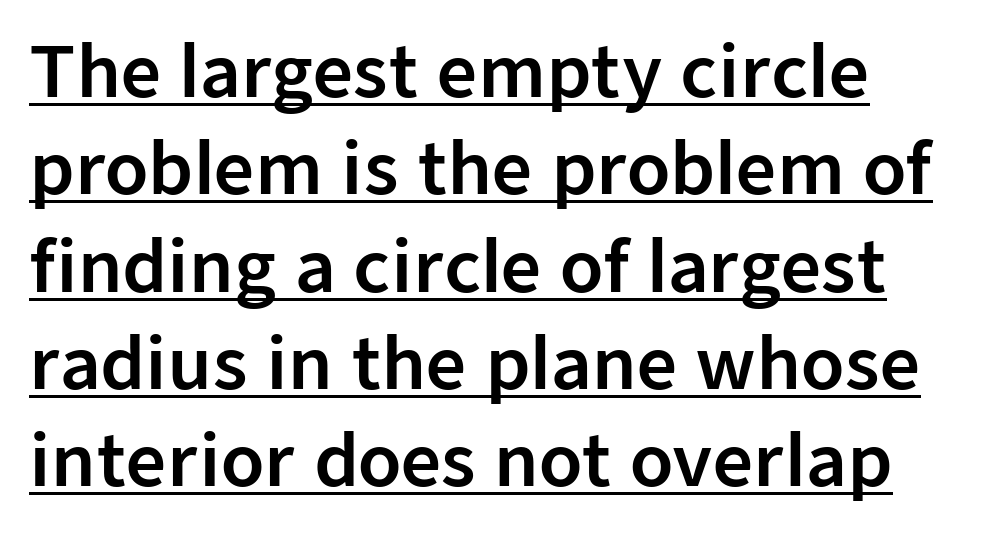
The image shows 70 px sans-serif type, upright; set left-aligned, normal line spacing (1.39x), normal letter spacing, underlined; low stroke contrast and a medium x-height.
